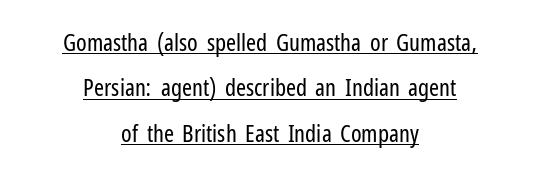
{"italic": "no", "bold": "no", "underline": "yes", "align": "center", "line_spacing_ratio": 1.89, "letter_spacing": "normal", "letter_spacing_em": 0.0, "glyph_px": 24}
